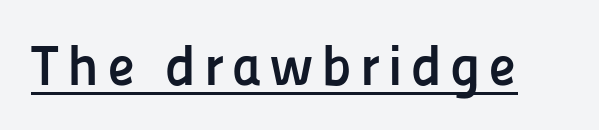
Q: Is the text bold? A: Yes.
Q: Is the text italic (slanted)? A: No, it is upright.
Q: Is the typeface a serif or a sans-serif typeface? A: Sans-serif.
Q: Is the text underlined? A: Yes.
Q: Width (condensed, normal, or wide)? A: Normal.
Q: Stroke contrast? A: Low.
Q: x-height? A: Medium.
Q: Monospaced? A: No.
